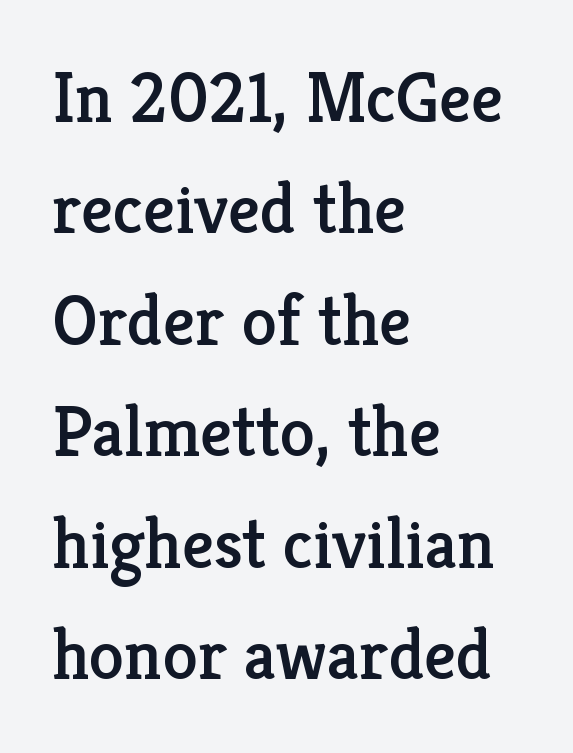
Q: Is the text italic (slanted)? A: No, it is upright.
Q: Is the typeface a serif or a sans-serif typeface? A: Serif.
Q: Is the text underlined? A: No.
Q: How is the paragraph aligned? A: Left-aligned.
Q: Is the spacing between letters normal or unusually wide? A: Normal.
Q: Is the spacing between lines tight, normal or loose? A: Normal.
Q: Width (condensed, normal, or wide)? A: Normal.
Q: Stroke contrast? A: Low.
Q: x-height? A: Medium.
Q: Monospaced? A: No.
